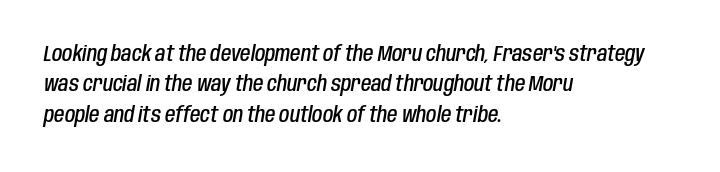
The image shows 21 px text type, italic (leaning right); set left-aligned, normal line spacing (1.45x), normal letter spacing, not underlined.
